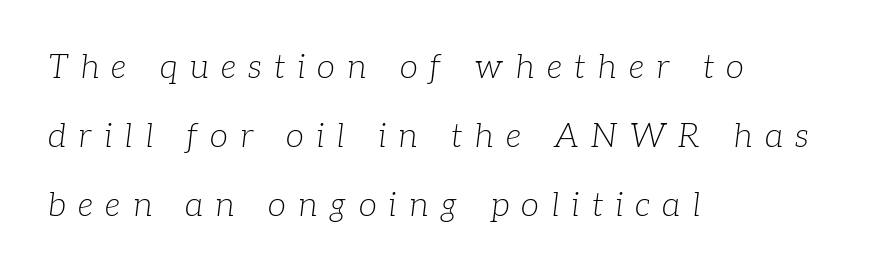
{"serif": "yes", "italic": "yes", "lean": "right", "slant_degrees": 7, "bold": "no", "weight": "light", "width": "normal", "stroke_contrast": "low", "x_height": "medium", "monospaced": "no", "underline": "no", "align": "left", "line_spacing": "loose", "line_spacing_ratio": 2.09, "letter_spacing": "wide", "letter_spacing_em": 0.37, "glyph_px": 33}
